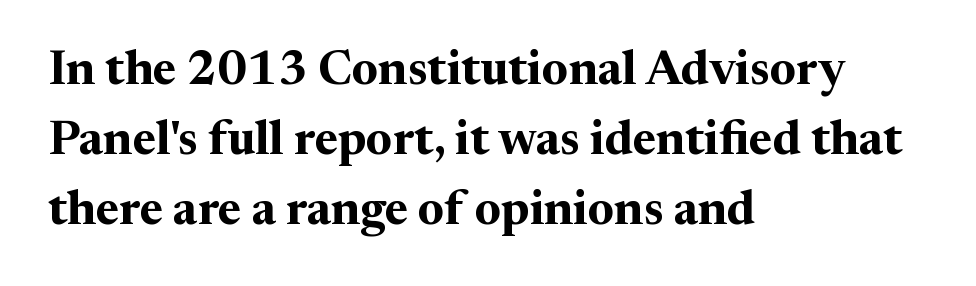
The image shows 48 px bold serif type, upright; set left-aligned, normal line spacing (1.46x), normal letter spacing, not underlined; medium stroke contrast and a medium x-height.
